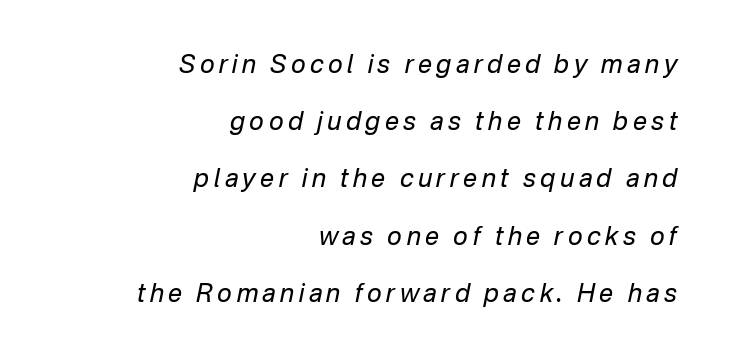
The image shows 25 px text type, italic (leaning right); set right-aligned, loose line spacing (2.29x), not underlined.
